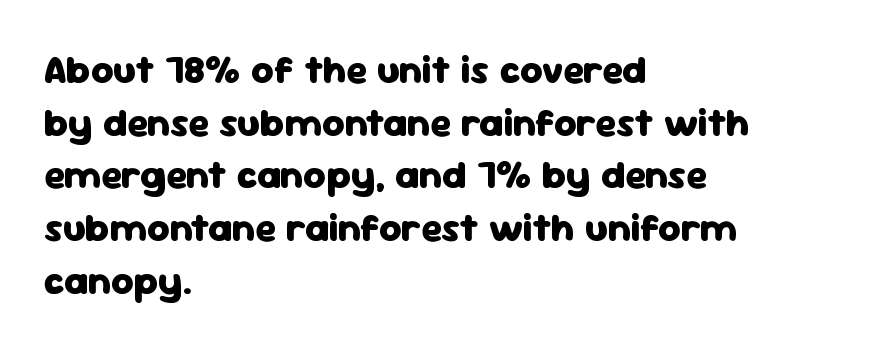
Q: Is the text bold? A: Yes.
Q: Is the text italic (slanted)? A: No, it is upright.
Q: Is the typeface a serif or a sans-serif typeface? A: Sans-serif.
Q: Is the text underlined? A: No.
Q: How is the paragraph aligned? A: Left-aligned.
Q: Is the spacing between letters normal or unusually wide? A: Normal.
Q: Is the spacing between lines tight, normal or loose? A: Normal.
Q: Width (condensed, normal, or wide)? A: Normal.
Q: Stroke contrast? A: Low.
Q: x-height? A: Medium.
Q: Monospaced? A: No.
